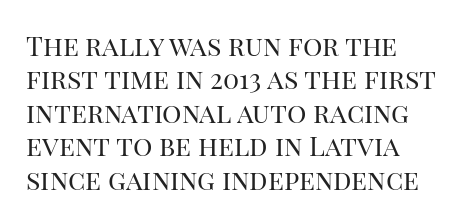
No letter is thick-stroked: the sample isn't bold. This rendering leaves character spacing at its baseline value. A bare baseline throughout the passage. Line beginnings align vertically; line endings do not. This sample uses an upright cut, with every glyph sitting square on the baseline.
